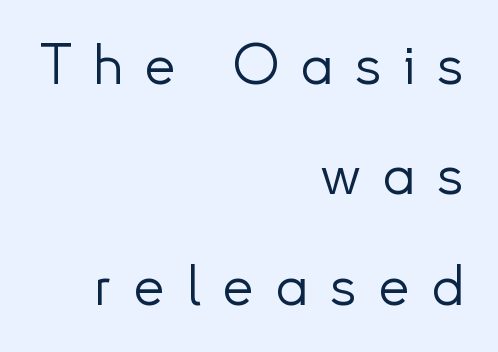
The image shows 56 px light sans-serif type, upright; set right-aligned, loose line spacing (1.97x), unusually wide letter spacing (+0.39 em), not underlined; low stroke contrast and a small x-height.
